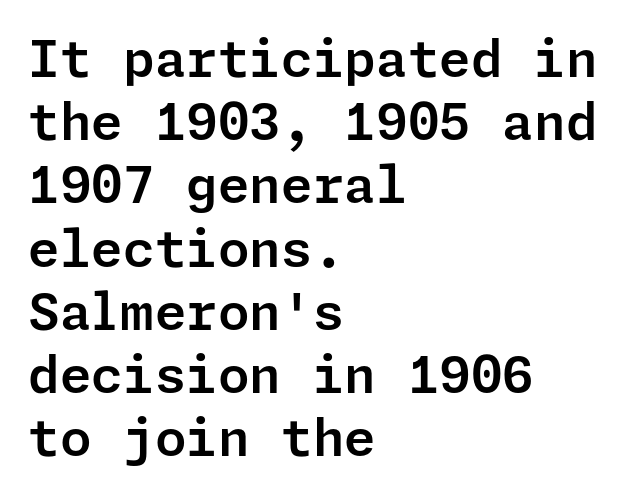
{"serif": "no", "italic": "no", "width": "normal", "stroke_contrast": "low", "x_height": "medium", "underline": "no", "align": "left", "line_spacing_ratio": 1.24, "letter_spacing": "normal", "letter_spacing_em": 0.0, "glyph_px": 51}
